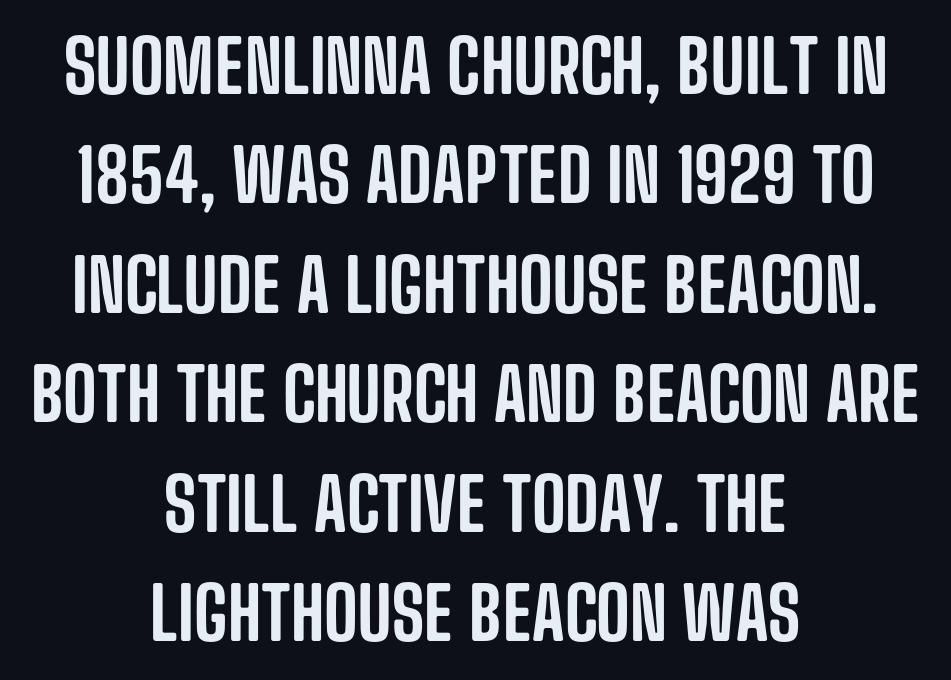
Q: Is the text italic (slanted)? A: No, it is upright.
Q: Is the typeface a serif or a sans-serif typeface? A: Sans-serif.
Q: Is the text underlined? A: No.
Q: How is the paragraph aligned? A: Centered.
Q: Is the spacing between letters normal or unusually wide? A: Normal.
Q: Is the spacing between lines tight, normal or loose? A: Normal.
Q: Width (condensed, normal, or wide)? A: Condensed.
Q: Stroke contrast? A: Low.
Q: x-height? A: Large.
Q: Monospaced? A: No.
